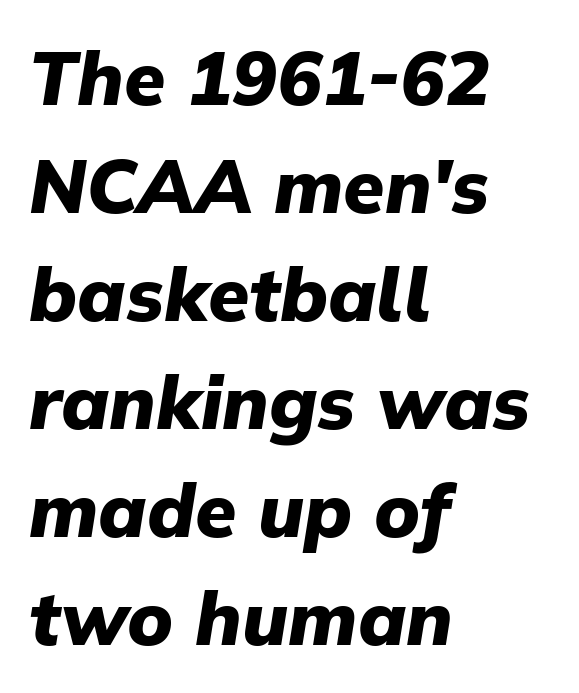
Q: Is the text bold? A: Yes.
Q: Is the text italic (slanted)? A: Yes, it leans right by about 9 degrees.
Q: Is the text underlined? A: No.
Q: How is the paragraph aligned? A: Left-aligned.
Q: Is the spacing between letters normal or unusually wide? A: Normal.
Q: Is the spacing between lines tight, normal or loose? A: Normal.
Q: Width (condensed, normal, or wide)? A: Normal.
Q: Stroke contrast? A: Low.
Q: x-height? A: Medium.
Q: Monospaced? A: No.
